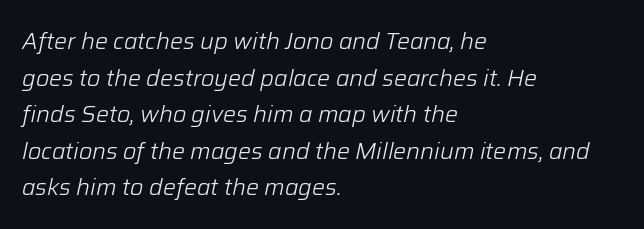
The image shows 23 px text type, italic (leaning right); set left-aligned, normal line spacing (1.59x), normal letter spacing, not underlined.
